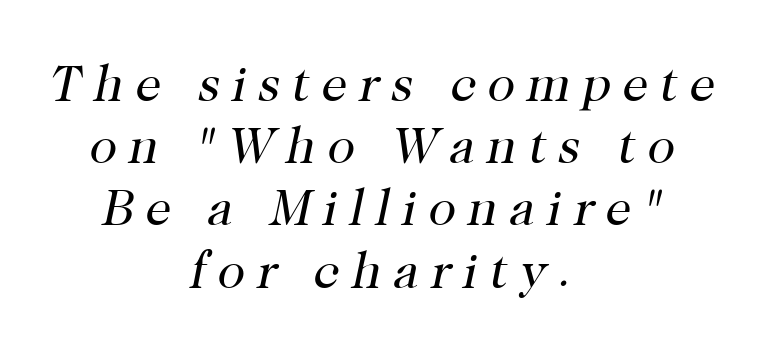
Q: Is the text bold? A: No.
Q: Is the text italic (slanted)? A: Yes, it leans right by about 12 degrees.
Q: Is the typeface a serif or a sans-serif typeface? A: Serif.
Q: Is the text underlined? A: No.
Q: How is the paragraph aligned? A: Centered.
Q: Is the spacing between letters normal or unusually wide? A: Unusually wide.
Q: Width (condensed, normal, or wide)? A: Normal.
Q: Stroke contrast? A: High.
Q: x-height? A: Medium.
Q: Monospaced? A: No.
